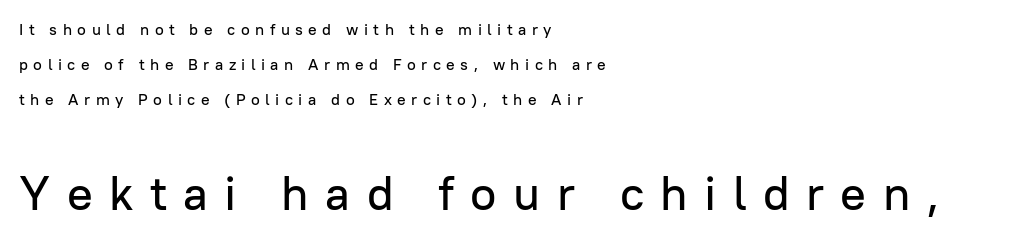
The image shows 48 px sans-serif type, upright; set left-aligned, loose line spacing (2.18x), unusually wide letter spacing (+0.34 em), not underlined; the second (bottom) block is 3.0x larger; low stroke contrast and a medium x-height.
